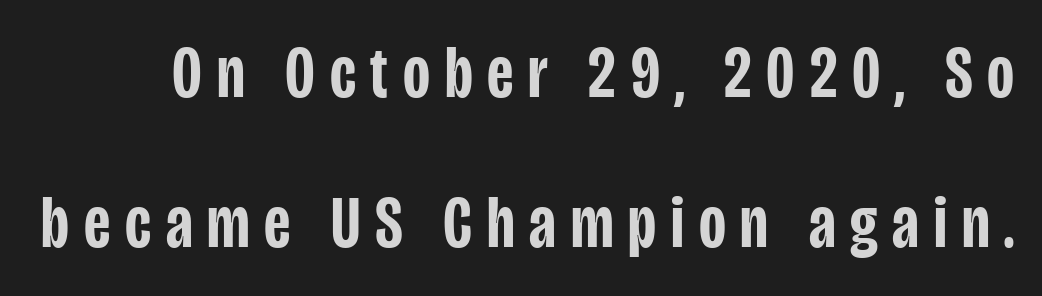
The image shows 74 px semibold, condensed sans-serif type, upright; set loose line spacing (2.03x), unusually wide letter spacing (+0.2 em), not underlined; low stroke contrast and a large x-height.
